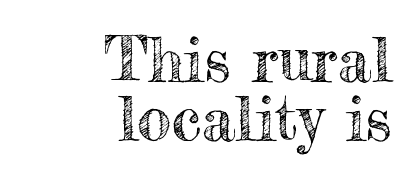
Do the characters align in a grid? No, the font is proportional. The space between consecutive lines is stingy. Nothing unusual about the tracking: characters are spaced as the font intends. Teacher's note: observe the even right margin — that is flush-right alignment. Designer's note — italics off, roman on. No word sits above an underline.
